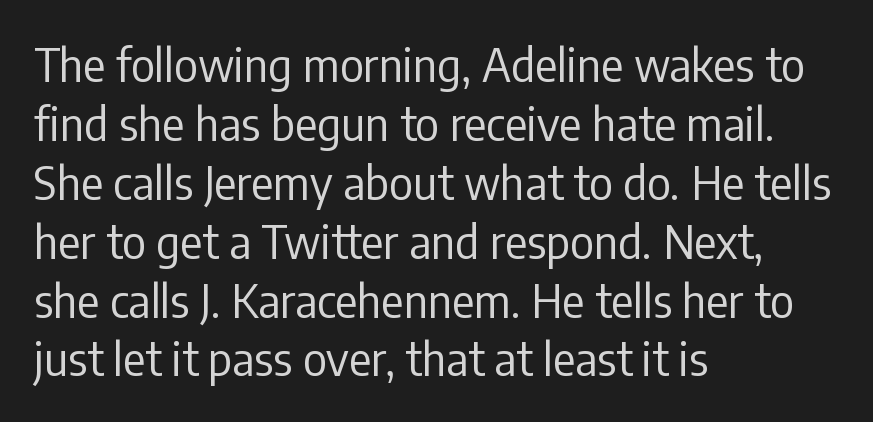
Q: Is the text bold? A: No.
Q: Is the text italic (slanted)? A: No, it is upright.
Q: Is the typeface a serif or a sans-serif typeface? A: Sans-serif.
Q: Is the text underlined? A: No.
Q: How is the paragraph aligned? A: Left-aligned.
Q: Is the spacing between letters normal or unusually wide? A: Normal.
Q: Is the spacing between lines tight, normal or loose? A: Normal.
Q: Width (condensed, normal, or wide)? A: Condensed.
Q: Stroke contrast? A: Low.
Q: x-height? A: Medium.
Q: Monospaced? A: No.
